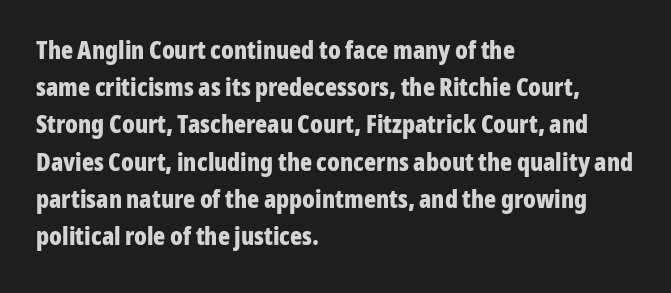
Italic: no, the glyphs are upright roman. Weight: bold. A typesetter would call this zero additional tracking. Does the copy run flush right? No — it runs flush left. In terms of leading, this rendering sits right in the middle. Quick note: underline off.
